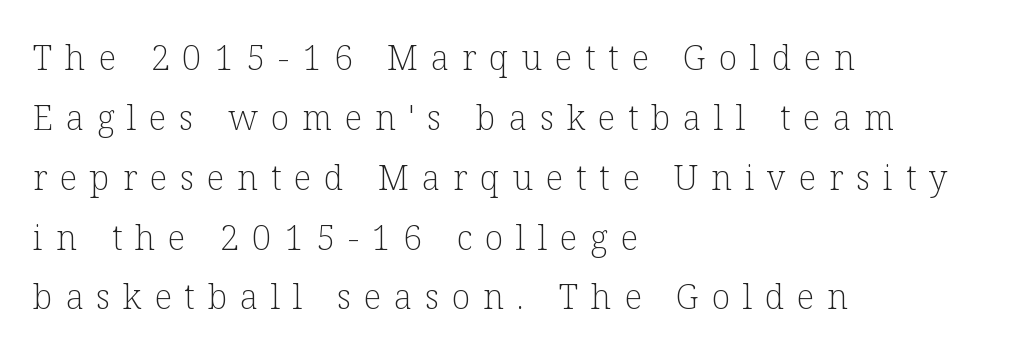
Q: Is the text bold? A: No.
Q: Is the text italic (slanted)? A: No, it is upright.
Q: Is the typeface a serif or a sans-serif typeface? A: Serif.
Q: Is the text underlined? A: No.
Q: How is the paragraph aligned? A: Left-aligned.
Q: Is the spacing between letters normal or unusually wide? A: Unusually wide.
Q: Width (condensed, normal, or wide)? A: Normal.
Q: Stroke contrast? A: Low.
Q: x-height? A: Medium.
Q: Monospaced? A: No.
